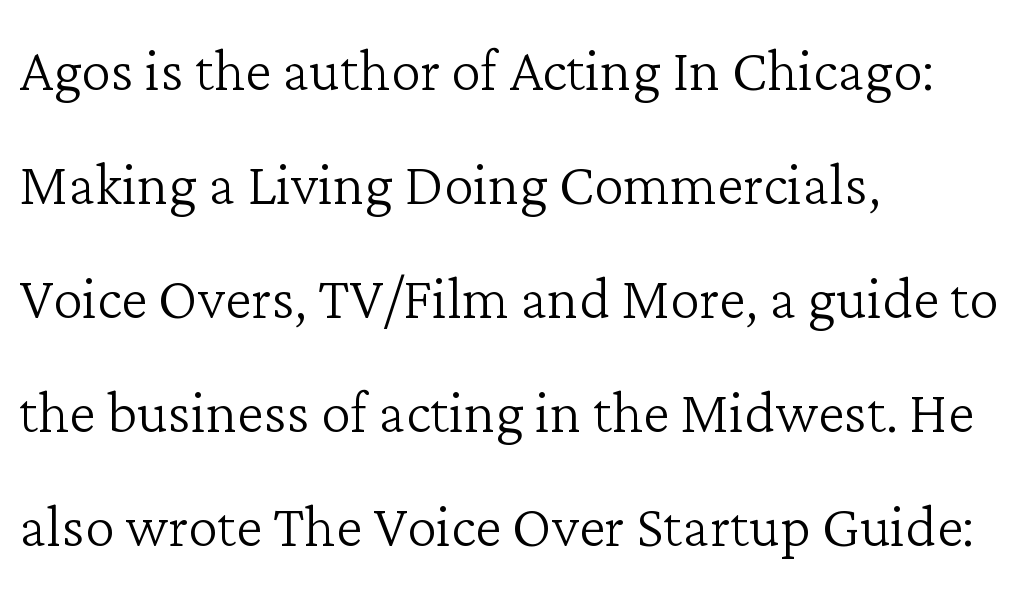
The image shows 75 px light serif type, upright; set left-aligned, normal line spacing (1.52x), normal letter spacing, not underlined; low stroke contrast and a medium x-height.
